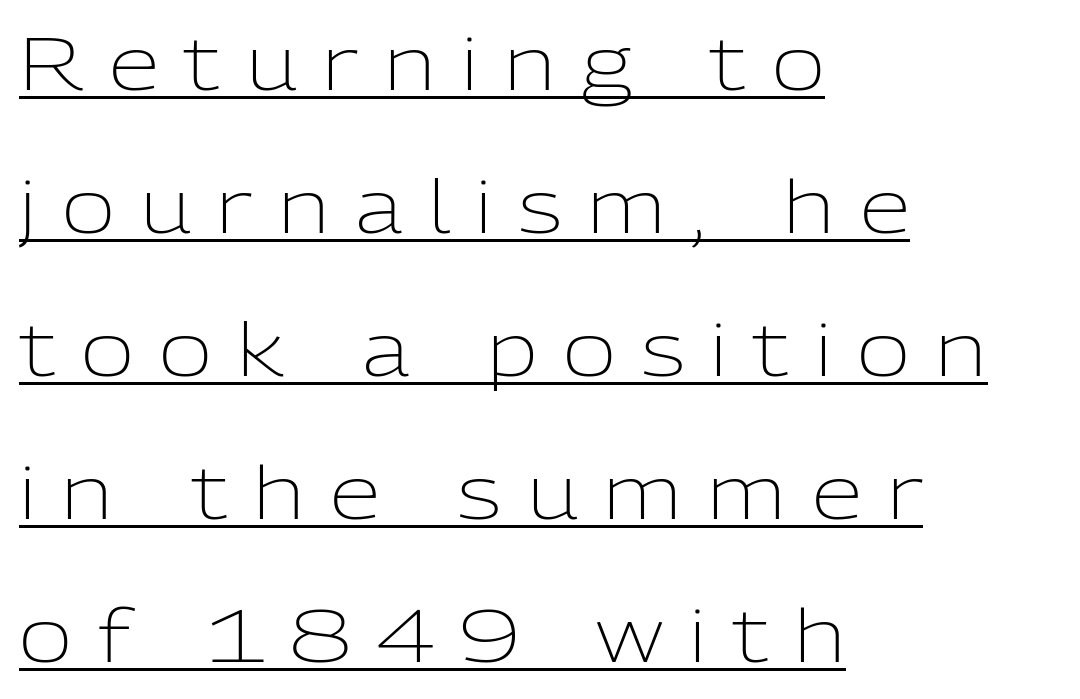
Q: Is the text bold? A: No.
Q: Is the text italic (slanted)? A: No, it is upright.
Q: Is the typeface a serif or a sans-serif typeface? A: Sans-serif.
Q: Is the text underlined? A: Yes.
Q: How is the paragraph aligned? A: Left-aligned.
Q: Is the spacing between letters normal or unusually wide? A: Unusually wide.
Q: Is the spacing between lines tight, normal or loose? A: Loose.
Q: Width (condensed, normal, or wide)? A: Normal.
Q: Stroke contrast? A: Low.
Q: x-height? A: Medium.
Q: Monospaced? A: No.
